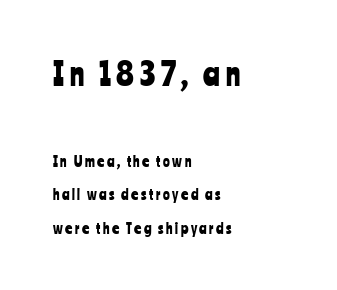
The image shows 31 px condensed sans-serif type, upright; set left-aligned, loose line spacing (2.39x), not underlined; the first (top) block is 2.21x larger; low stroke contrast and a medium x-height.
